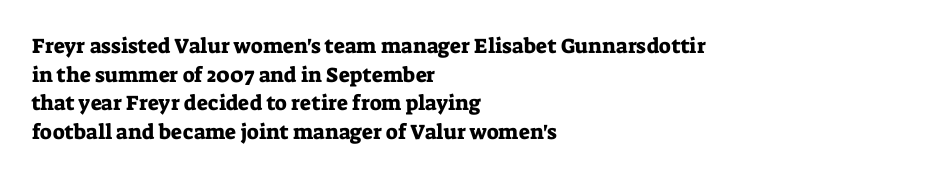
{"italic": "no", "underline": "no", "align": "left", "line_spacing": "normal", "line_spacing_ratio": 1.36, "letter_spacing": "normal", "letter_spacing_em": 0.0, "glyph_px": 21}
